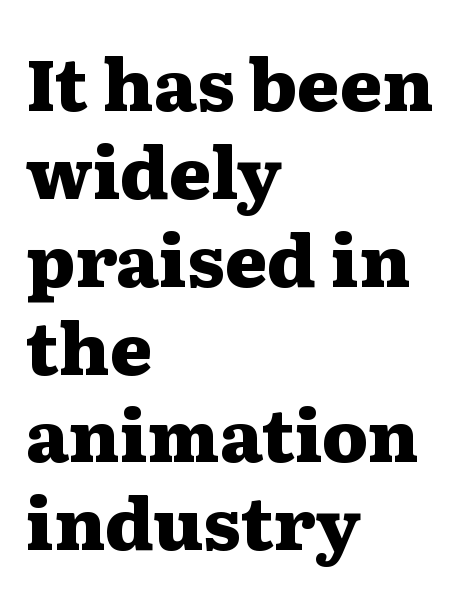
Has an underline been added? It has not. The typesetting leans heavy: a genuine bold. This sample has the flowing, uneven cadence of proportional lettering. The letters stand straight up with perfectly vertical stems. What kind of face is this? One with serifs.
